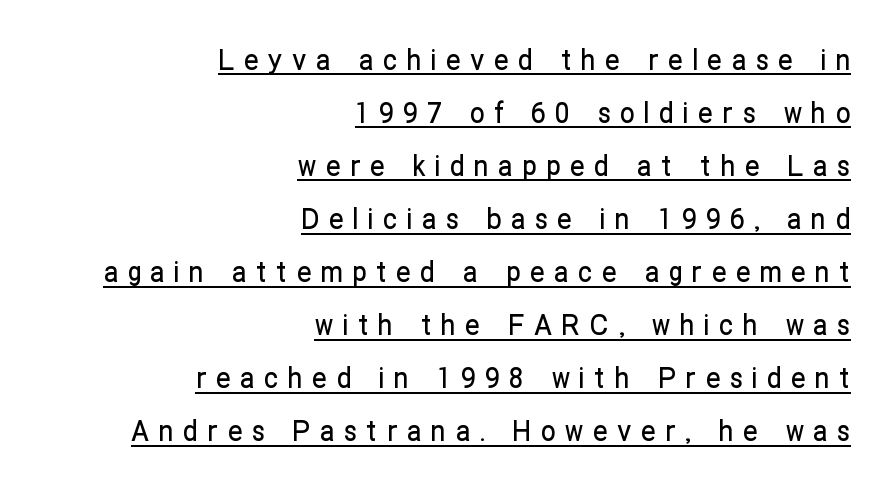
Q: Is the text italic (slanted)? A: No, it is upright.
Q: Is the typeface a serif or a sans-serif typeface? A: Sans-serif.
Q: Is the text underlined? A: Yes.
Q: How is the paragraph aligned? A: Right-aligned.
Q: Is the spacing between letters normal or unusually wide? A: Unusually wide.
Q: Width (condensed, normal, or wide)? A: Condensed.
Q: Stroke contrast? A: Low.
Q: x-height? A: Medium.
Q: Monospaced? A: No.
